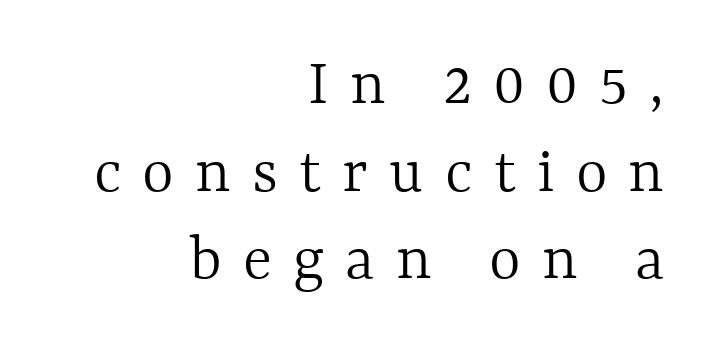
The image shows 68 px light type, upright; set right-aligned, normal line spacing (1.29x), unusually wide letter spacing (+0.31 em), not underlined; a medium x-height.
